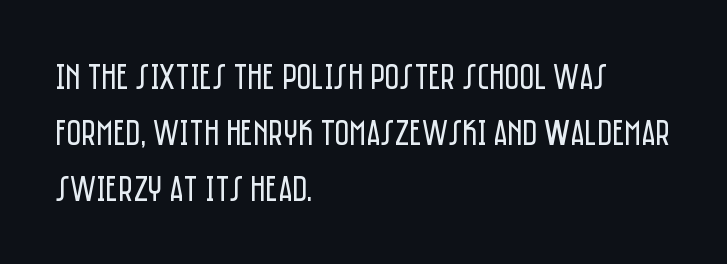
Rendered with straight, roman letterforms. Every row of glyphs begins at an identical x-position on the left. Note the varied advance widths — an 'i' is clearly narrower than an 'm'. Heaviness? Minimal to ordinary, like unemphasized prose.
